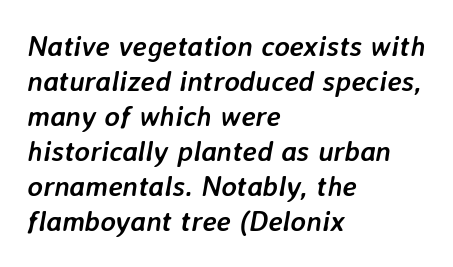
{"italic": "yes", "lean": "right", "slant_degrees": 7, "bold": "yes", "weight": "semibold", "width": "normal", "stroke_contrast": "low", "x_height": "medium", "monospaced": "no", "underline": "no", "align": "left", "line_spacing_ratio": 1.21, "letter_spacing": "normal", "letter_spacing_em": 0.0, "glyph_px": 29}
